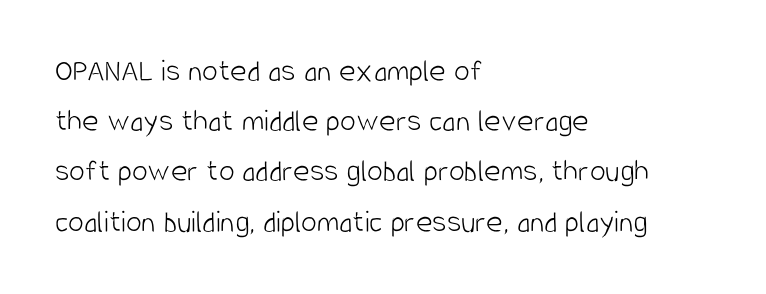
Q: Is the text bold? A: No.
Q: Is the text italic (slanted)? A: No, it is upright.
Q: Is the typeface a serif or a sans-serif typeface? A: Sans-serif.
Q: Is the text underlined? A: No.
Q: How is the paragraph aligned? A: Left-aligned.
Q: Is the spacing between letters normal or unusually wide? A: Normal.
Q: Is the spacing between lines tight, normal or loose? A: Normal.
Q: Width (condensed, normal, or wide)? A: Condensed.
Q: Stroke contrast? A: Low.
Q: x-height? A: Large.
Q: Monospaced? A: No.
